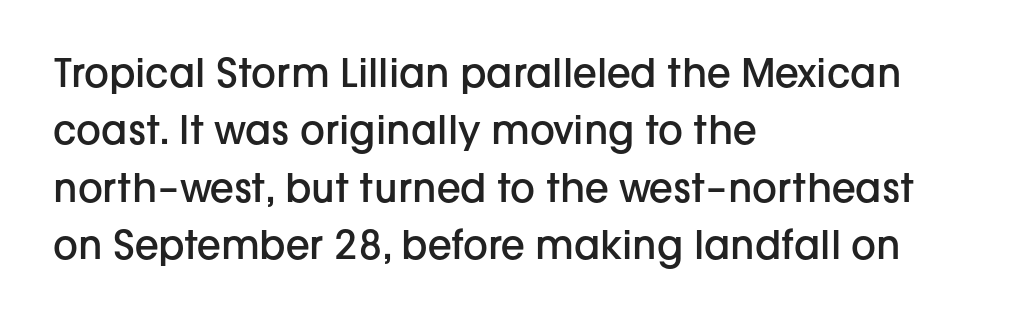
The font is running at a semibold setting, under full bold. The typesetter chose a ragged-right arrangement here. Bare-footed words on every line. The axis of the letterforms is exactly vertical.
